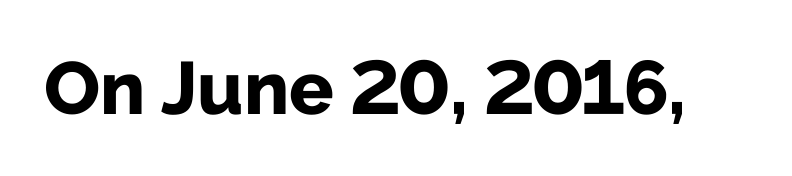
Q: Is the text bold? A: Yes.
Q: Is the text italic (slanted)? A: No, it is upright.
Q: Is the typeface a serif or a sans-serif typeface? A: Sans-serif.
Q: Is the text underlined? A: No.
Q: Is the spacing between letters normal or unusually wide? A: Normal.
Q: Width (condensed, normal, or wide)? A: Normal.
Q: Stroke contrast? A: Low.
Q: x-height? A: Medium.
Q: Monospaced? A: No.
